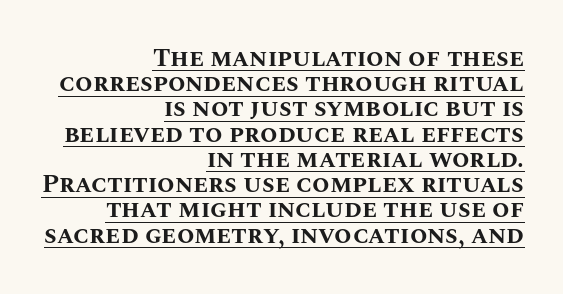
{"italic": "no", "bold": "yes", "underline": "yes", "align": "right", "line_spacing": "tight", "line_spacing_ratio": 1.01, "letter_spacing": "normal", "letter_spacing_em": 0.0, "glyph_px": 25}
